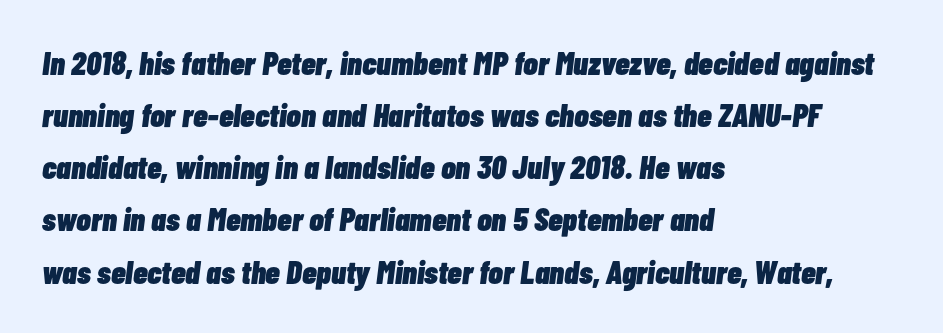
The image shows 33 px heavy, condensed type, italic (leaning right); set left-aligned, normal line spacing (1.58x), normal letter spacing, not underlined; low stroke contrast and a medium x-height.
